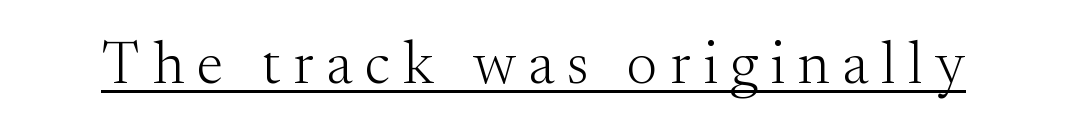
Q: Is the text bold? A: No.
Q: Is the text italic (slanted)? A: No, it is upright.
Q: Is the typeface a serif or a sans-serif typeface? A: Serif.
Q: Is the text underlined? A: Yes.
Q: Is the spacing between letters normal or unusually wide? A: Unusually wide.
Q: Width (condensed, normal, or wide)? A: Normal.
Q: Stroke contrast? A: Medium.
Q: x-height? A: Small.
Q: Monospaced? A: No.
